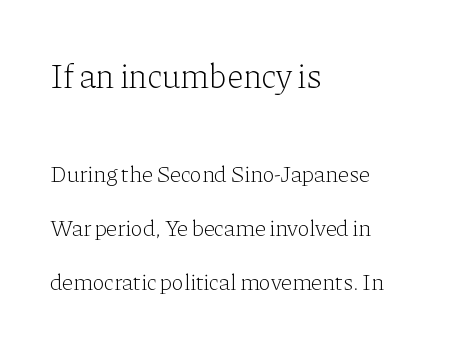
The image shows 34 px light serif type, upright; set left-aligned, loose line spacing (2.33x), normal letter spacing, not underlined; the first (top) block is 1.48x larger; low stroke contrast and a medium x-height.
